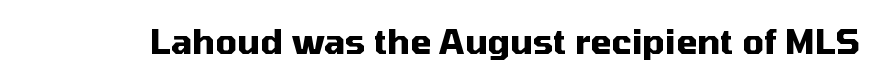
{"serif": "no", "italic": "no", "bold": "yes", "weight": "heavy", "width": "normal", "stroke_contrast": "medium", "x_height": "medium", "monospaced": "no", "underline": "no", "letter_spacing": "normal", "letter_spacing_em": 0.0, "glyph_px": 34}
